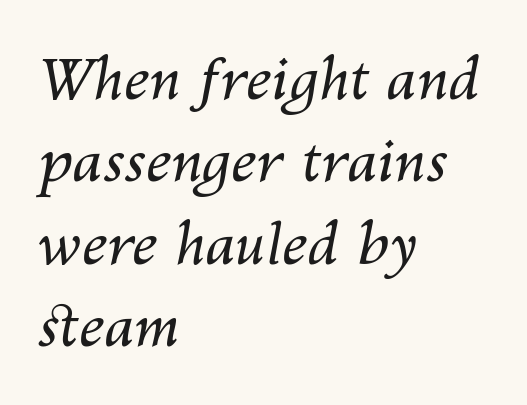
Q: Is the text bold? A: No.
Q: Is the text italic (slanted)? A: Yes, it leans right by about 10 degrees.
Q: Is the text underlined? A: No.
Q: How is the paragraph aligned? A: Left-aligned.
Q: Is the spacing between letters normal or unusually wide? A: Normal.
Q: Is the spacing between lines tight, normal or loose? A: Normal.
Q: Width (condensed, normal, or wide)? A: Normal.
Q: Stroke contrast? A: Medium.
Q: x-height? A: Medium.
Q: Monospaced? A: No.
